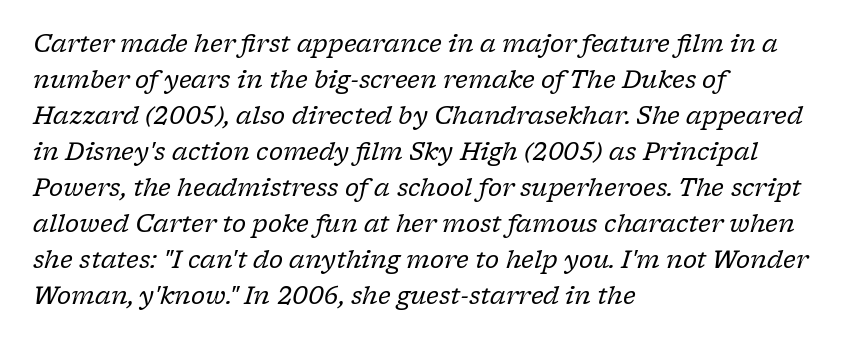
Caption: standard tracking, unaltered. Looking at the ascenders, they clearly lean. Glance below the letters and you will spot only blank space. In CSS terms this would be text-align: left. A typesetter would call this leading conventional body-copy spacing. A light-to-regular cut is what we see here.
